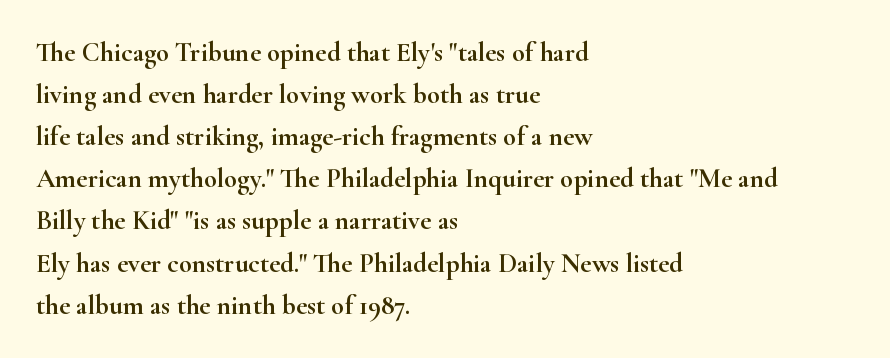
Q: Is the text italic (slanted)? A: No, it is upright.
Q: Is the text underlined? A: No.
Q: How is the paragraph aligned? A: Left-aligned.
Q: Is the spacing between letters normal or unusually wide? A: Normal.
Q: Is the spacing between lines tight, normal or loose? A: Normal.
